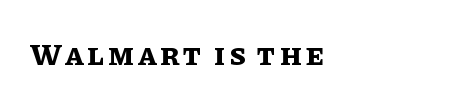
The image shows 31 px bold type, upright; set left-aligned, not underlined; low stroke contrast and a large x-height.
